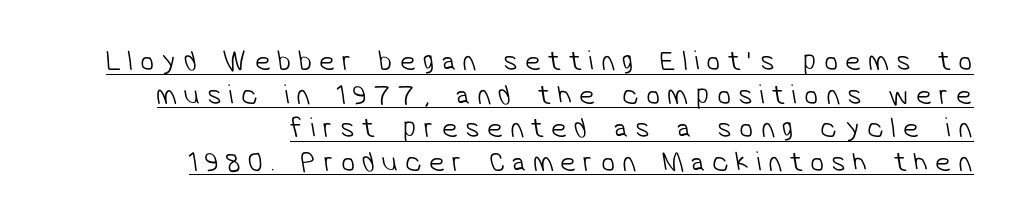
A student would call this right alignment; a typographer would say flush right, rag left. The passage shown is typed in a proportional face where columns would drift. A light-to-regular cut is what we see here. Stroke terminals: plain, sans-serif. The specimen includes a rule beneath the text block's lines.
